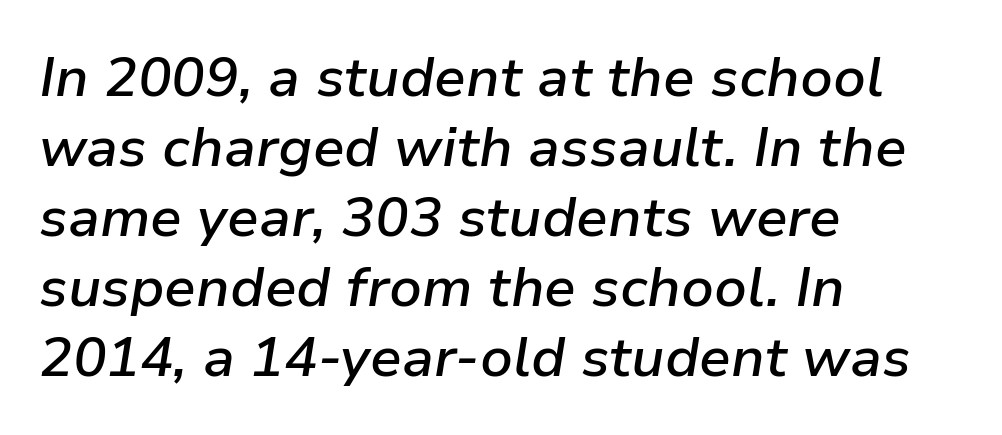
{"italic": "yes", "lean": "right", "slant_degrees": 9, "bold": "semi", "weight": "semibold", "width": "normal", "stroke_contrast": "low", "x_height": "medium", "monospaced": "no", "underline": "no", "align": "left", "line_spacing": "normal", "line_spacing_ratio": 1.25, "letter_spacing": "normal", "letter_spacing_em": 0.0, "glyph_px": 56}
